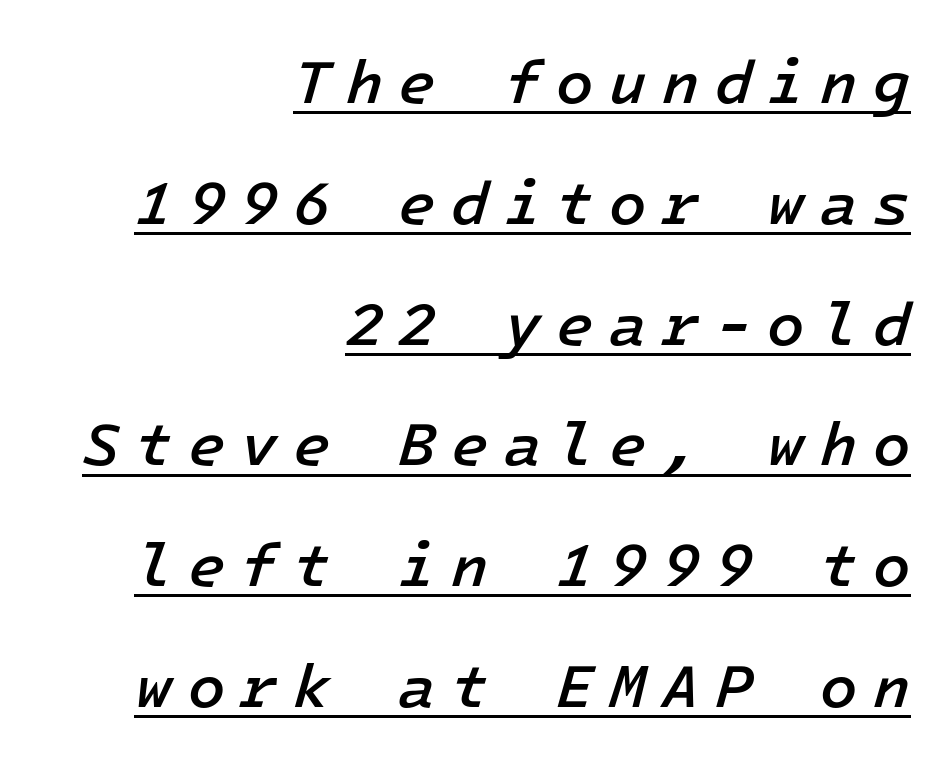
The image shows 61 px semibold type, italic (leaning right); set right-aligned, loose line spacing (1.98x), unusually wide letter spacing (+0.25 em), underlined; low stroke contrast and a medium x-height.
